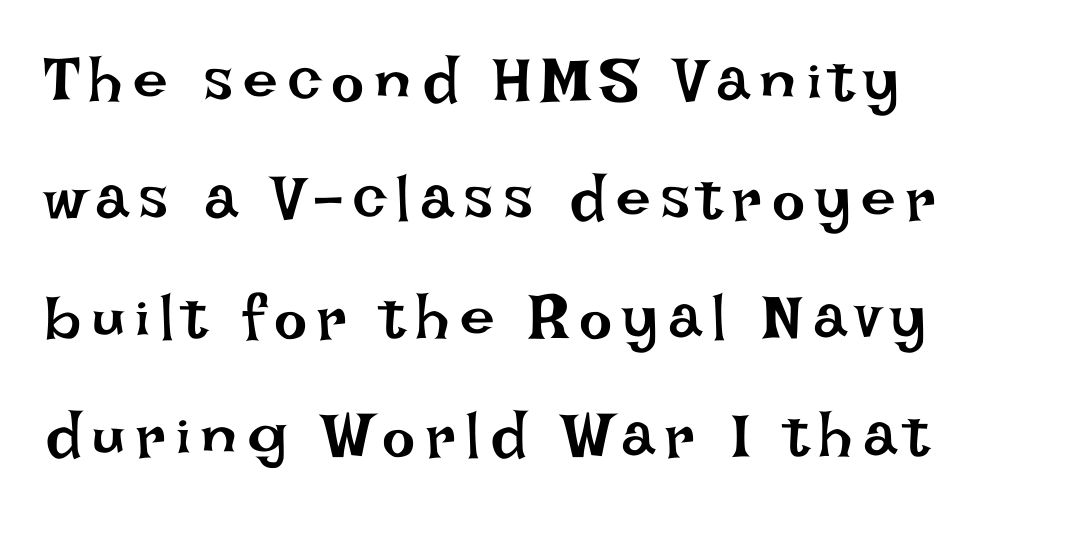
The image shows 62 px regular-weight type, upright; set left-aligned, loose line spacing (1.91x), not underlined; low stroke contrast and a large x-height.
